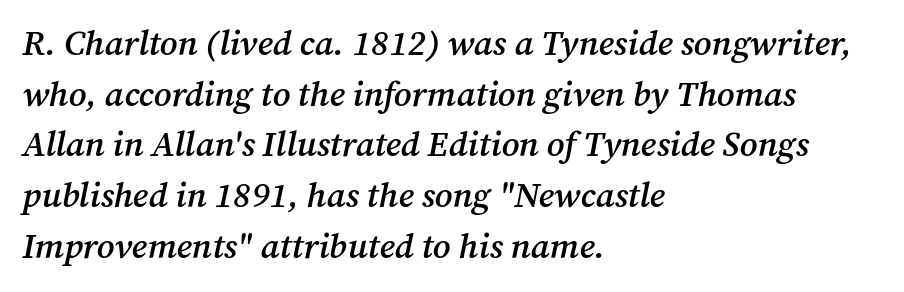
The image shows 35 px semibold serif type, italic (leaning right); set left-aligned, normal line spacing (1.45x), normal letter spacing, not underlined; medium stroke contrast and a medium x-height.
